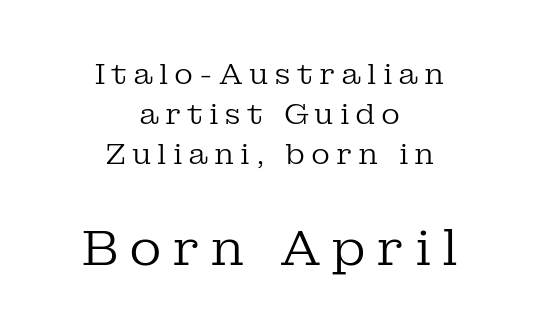
The image shows 50 px regular-weight serif type, upright; set centered, normal line spacing (1.38x), unusually wide letter spacing (+0.21 em), not underlined; the second (bottom) block is 1.72x larger; low stroke contrast and a medium x-height.
